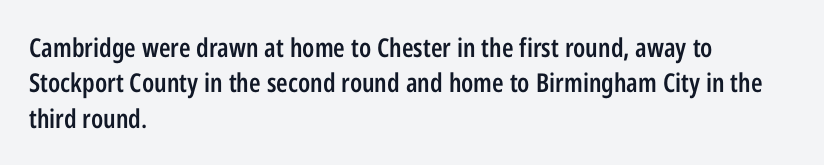
The image shows 26 px text type, upright; set left-aligned, normal line spacing (1.36x), normal letter spacing, not underlined.
